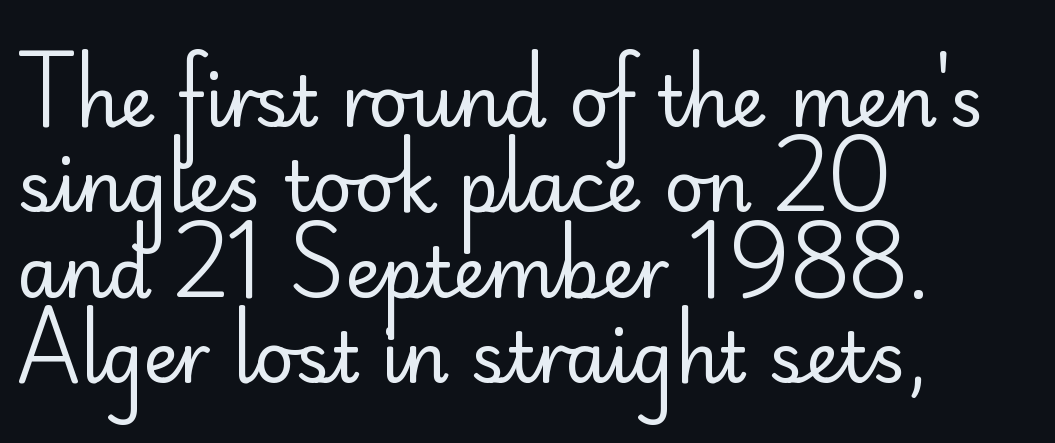
Q: Is the text bold? A: No.
Q: Is the text italic (slanted)? A: No, it is upright.
Q: Is the typeface a serif or a sans-serif typeface? A: Sans-serif.
Q: Is the text underlined? A: No.
Q: How is the paragraph aligned? A: Left-aligned.
Q: Is the spacing between letters normal or unusually wide? A: Normal.
Q: Width (condensed, normal, or wide)? A: Normal.
Q: Stroke contrast? A: Low.
Q: x-height? A: Small.
Q: Monospaced? A: No.
